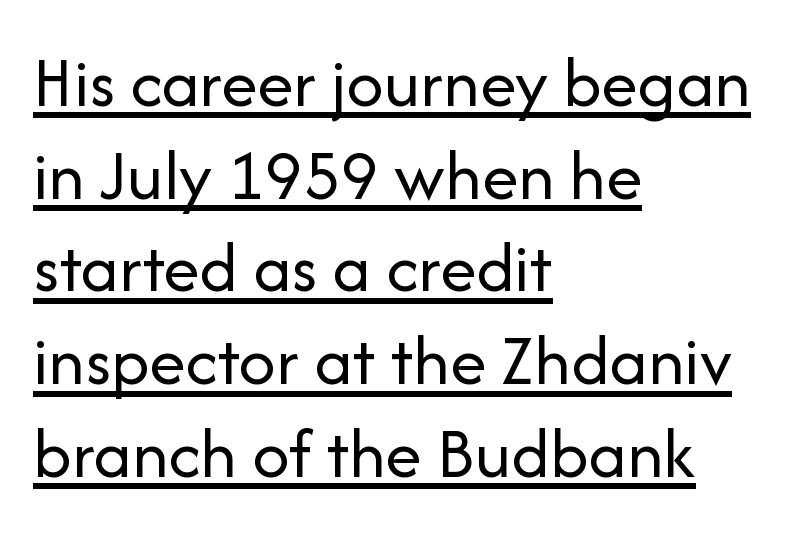
The image shows 73 px regular-weight sans-serif type, upright; set left-aligned, normal line spacing (1.27x), normal letter spacing, underlined; low stroke contrast and a medium x-height.
